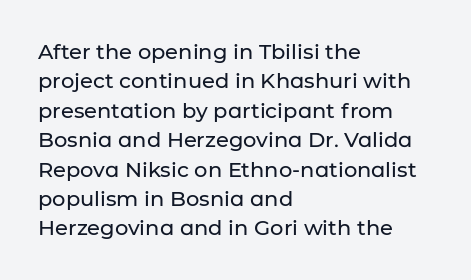
{"italic": "no", "underline": "no", "align": "left", "line_spacing": "normal", "line_spacing_ratio": 1.4, "letter_spacing": "normal", "letter_spacing_em": 0.0, "glyph_px": 21}
